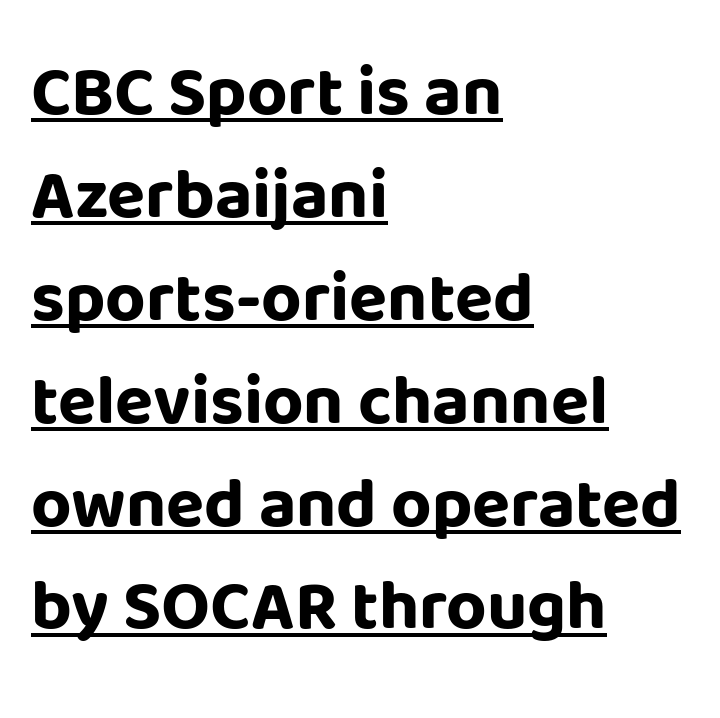
Q: Is the text bold? A: Yes.
Q: Is the text italic (slanted)? A: No, it is upright.
Q: Is the typeface a serif or a sans-serif typeface? A: Sans-serif.
Q: Is the text underlined? A: Yes.
Q: How is the paragraph aligned? A: Left-aligned.
Q: Is the spacing between letters normal or unusually wide? A: Normal.
Q: Is the spacing between lines tight, normal or loose? A: Normal.
Q: Width (condensed, normal, or wide)? A: Normal.
Q: Stroke contrast? A: Low.
Q: x-height? A: Large.
Q: Monospaced? A: No.
